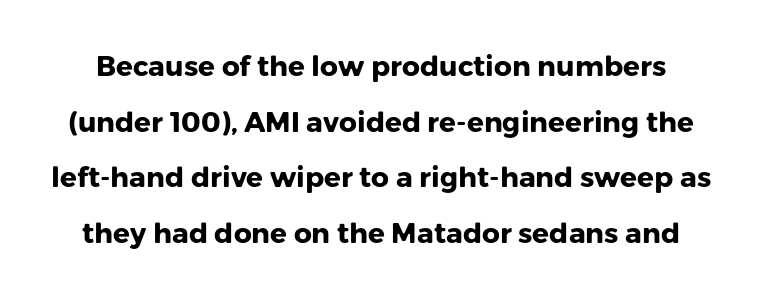
Q: Is the text bold? A: Yes.
Q: Is the text italic (slanted)? A: No, it is upright.
Q: Is the typeface a serif or a sans-serif typeface? A: Sans-serif.
Q: Is the text underlined? A: No.
Q: Is the spacing between letters normal or unusually wide? A: Normal.
Q: Is the spacing between lines tight, normal or loose? A: Loose.
Q: Width (condensed, normal, or wide)? A: Normal.
Q: Stroke contrast? A: Low.
Q: x-height? A: Medium.
Q: Monospaced? A: No.
